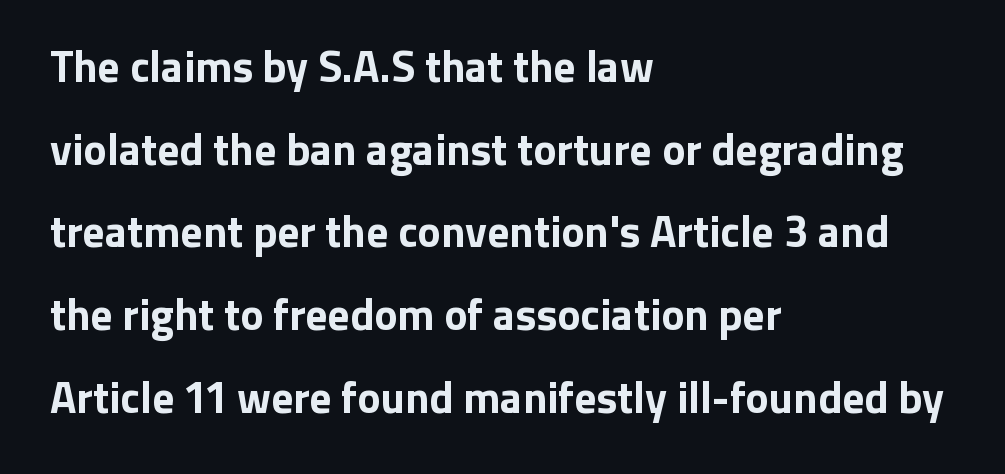
These lines were composed using upright roman letters. The passage shown is emphatically bold. The lines in this sample share a left origin and differ only in where they stop. No feet cap the strokes, marking this as sans-serif type.
